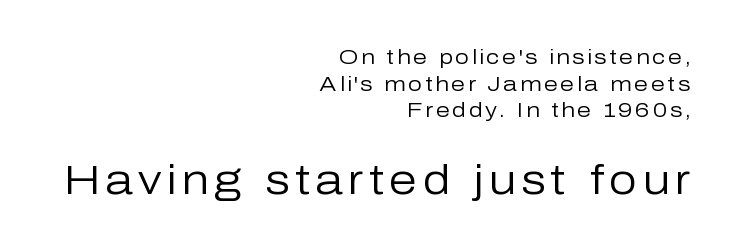
Q: Is the text bold? A: No.
Q: Is the text italic (slanted)? A: No, it is upright.
Q: Is the typeface a serif or a sans-serif typeface? A: Sans-serif.
Q: Is the text underlined? A: No.
Q: How is the paragraph aligned? A: Right-aligned.
Q: Is the spacing between lines tight, normal or loose? A: Normal.
Q: Which block of text is set in a larger size, the first (top) or the second (bottom)? A: The second (bottom) one.
Q: Width (condensed, normal, or wide)? A: Normal.
Q: Stroke contrast? A: Low.
Q: x-height? A: Medium.
Q: Monospaced? A: No.
